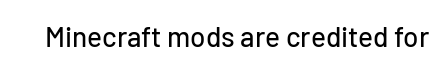
Q: Is the text italic (slanted)? A: No, it is upright.
Q: Is the typeface a serif or a sans-serif typeface? A: Sans-serif.
Q: Is the text underlined? A: No.
Q: Is the spacing between letters normal or unusually wide? A: Normal.
Q: Width (condensed, normal, or wide)? A: Normal.
Q: Stroke contrast? A: Low.
Q: x-height? A: Medium.
Q: Monospaced? A: No.
